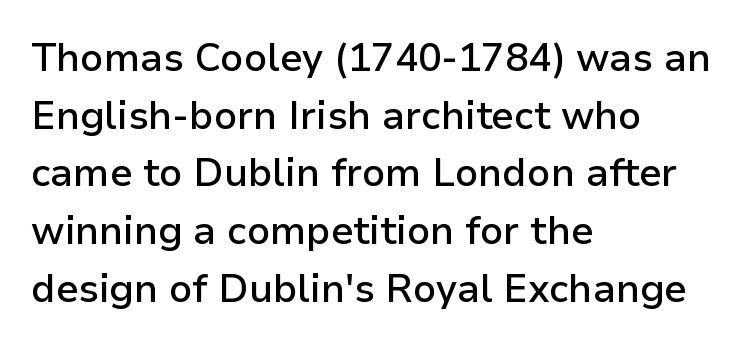
Q: Is the text bold? A: Semi-bold.
Q: Is the text italic (slanted)? A: No, it is upright.
Q: Is the typeface a serif or a sans-serif typeface? A: Sans-serif.
Q: Is the text underlined? A: No.
Q: How is the paragraph aligned? A: Left-aligned.
Q: Is the spacing between letters normal or unusually wide? A: Normal.
Q: Is the spacing between lines tight, normal or loose? A: Normal.
Q: Width (condensed, normal, or wide)? A: Normal.
Q: Stroke contrast? A: Low.
Q: x-height? A: Medium.
Q: Monospaced? A: No.
